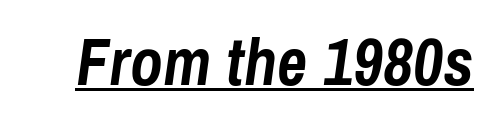
Each line of the rendering has a horizontal stroke beneath the glyphs. You'd pick this weight for a headline — it's a proper bold. Standard letterfit; no display-style spreading of the glyphs. A typesetter would mark this as italic. This sample has the flowing, uneven cadence of proportional lettering.
